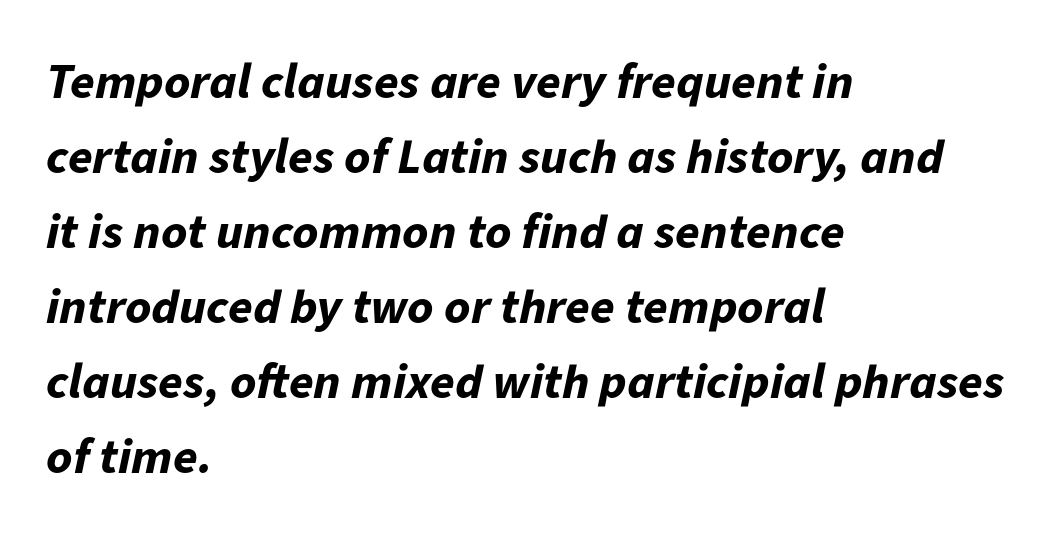
{"italic": "yes", "lean": "right", "slant_degrees": 11, "bold": "yes", "weight": "bold", "width": "normal", "stroke_contrast": "low", "x_height": "medium", "monospaced": "no", "underline": "no", "align": "left", "line_spacing": "normal", "line_spacing_ratio": 1.5, "letter_spacing": "normal", "letter_spacing_em": 0.0, "glyph_px": 50}
